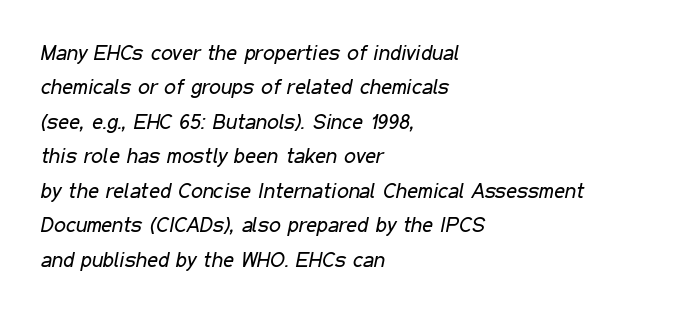
The image shows 21 px text type, italic (leaning right); set left-aligned, normal line spacing (1.64x), normal letter spacing, not underlined.
